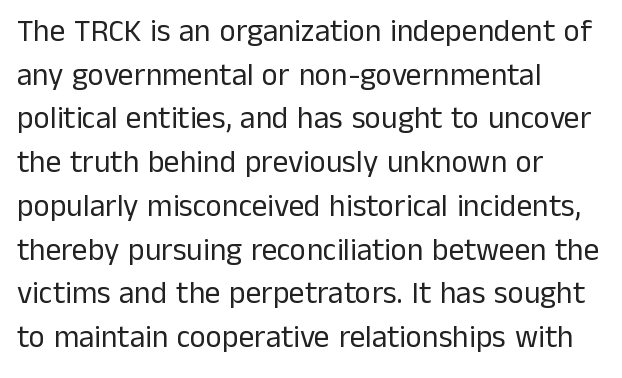
You can tell from the bare stems that sans-serif type was used. Think standard paragraph weight, or any step lighter than that. Spacing between characters is what you'd get straight out of the box. Check the space under the baseline: it is left empty.
